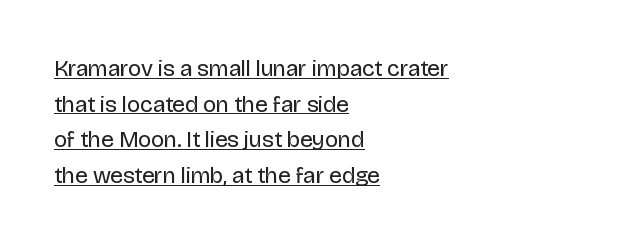
Q: Is the text bold? A: No.
Q: Is the text italic (slanted)? A: No, it is upright.
Q: Is the text underlined? A: Yes.
Q: How is the paragraph aligned? A: Left-aligned.
Q: Is the spacing between letters normal or unusually wide? A: Normal.
Q: Is the spacing between lines tight, normal or loose? A: Normal.
